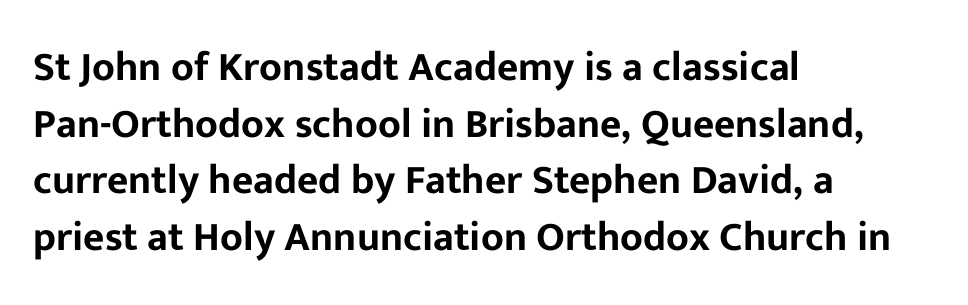
The image shows 41 px sans-serif type, upright; set left-aligned, normal line spacing (1.38x), normal letter spacing, not underlined; low stroke contrast and a medium x-height.
